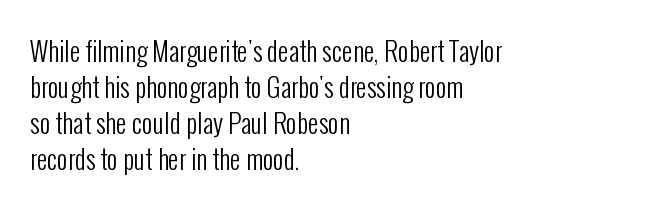
{"italic": "no", "bold": "no", "underline": "no", "align": "left", "line_spacing": "normal", "line_spacing_ratio": 1.39, "letter_spacing": "normal", "letter_spacing_em": 0.0, "glyph_px": 26}
